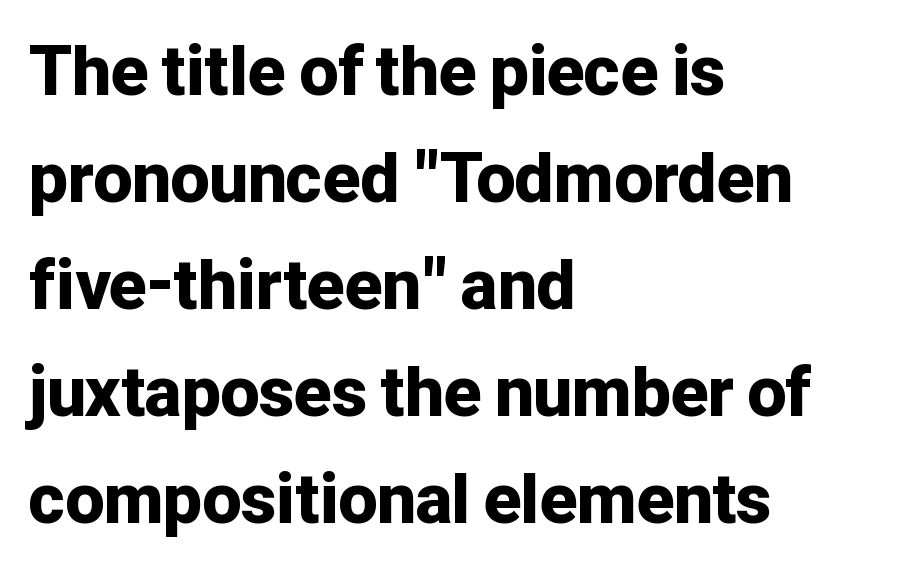
The specimen reads as upright at a glance. Where is the straight margin? On the left. The space beneath each line is pristine and unruled. Vertically, the passage feels balanced, rows spaced as you'd expect.
